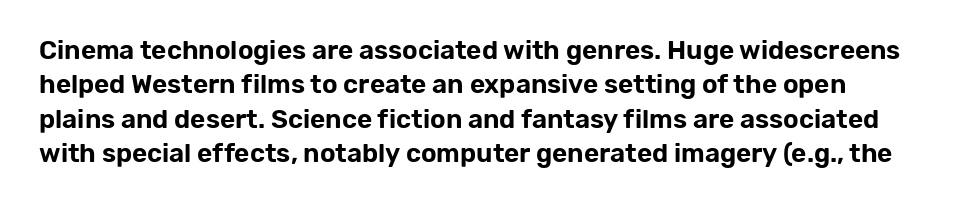
Q: Is the text italic (slanted)? A: No, it is upright.
Q: Is the text underlined? A: No.
Q: Is the spacing between letters normal or unusually wide? A: Normal.
Q: Is the spacing between lines tight, normal or loose? A: Normal.
